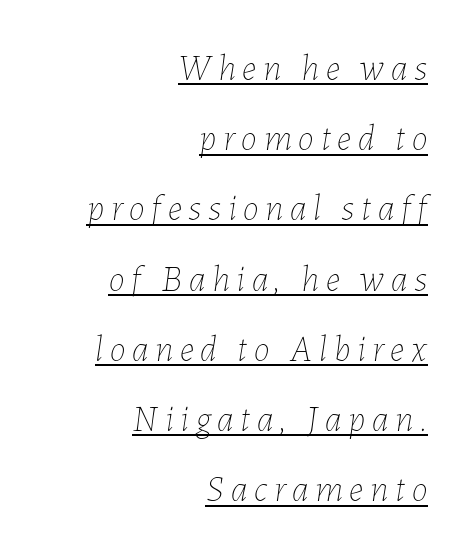
Q: Is the text bold? A: No.
Q: Is the text italic (slanted)? A: Yes, it leans right by about 7 degrees.
Q: Is the text underlined? A: Yes.
Q: How is the paragraph aligned? A: Right-aligned.
Q: Is the spacing between lines tight, normal or loose? A: Loose.
Q: Width (condensed, normal, or wide)? A: Normal.
Q: Stroke contrast? A: Low.
Q: x-height? A: Medium.
Q: Monospaced? A: No.
